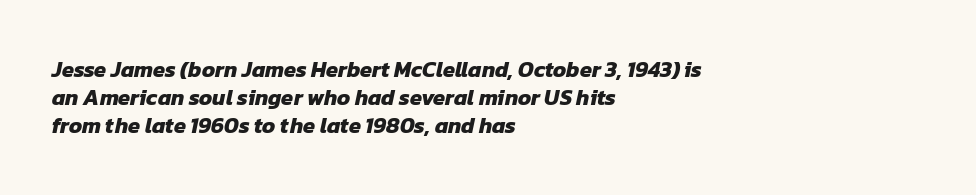
This rendering uses left alignment, leaving the right contour irregular. The gaps between neighbouring characters are ordinary and unremarkable. The leading is moderate, giving the passage an even texture. Compared with an ordinary text face, these strokes are far heavier — a full bold. This rendering features lettering with no underline.
